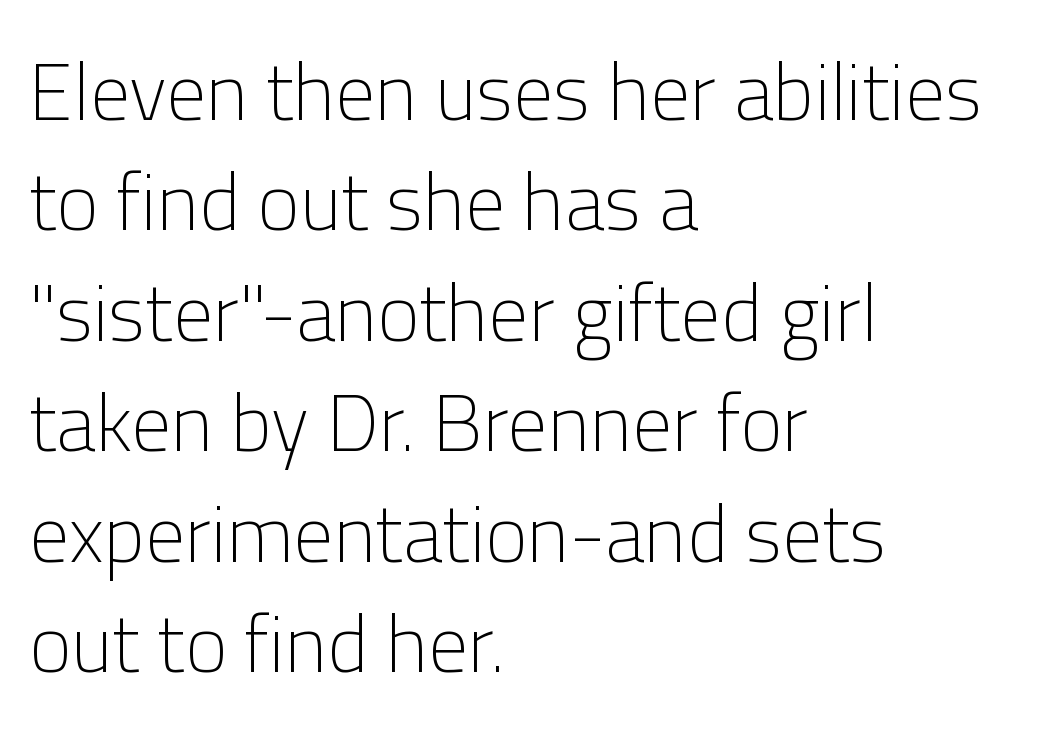
Q: Is the text bold? A: No.
Q: Is the text italic (slanted)? A: No, it is upright.
Q: Is the typeface a serif or a sans-serif typeface? A: Sans-serif.
Q: Is the text underlined? A: No.
Q: How is the paragraph aligned? A: Left-aligned.
Q: Is the spacing between letters normal or unusually wide? A: Normal.
Q: Is the spacing between lines tight, normal or loose? A: Normal.
Q: Width (condensed, normal, or wide)? A: Normal.
Q: Stroke contrast? A: Low.
Q: x-height? A: Medium.
Q: Monospaced? A: No.
